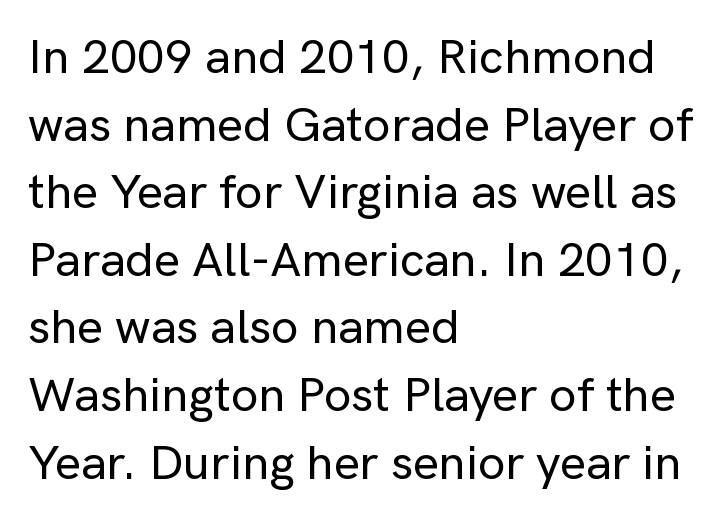
{"serif": "no", "italic": "no", "width": "normal", "stroke_contrast": "low", "x_height": "medium", "monospaced": "no", "underline": "no", "align": "left", "line_spacing": "normal", "line_spacing_ratio": 1.38, "letter_spacing": "normal", "letter_spacing_em": 0.0, "glyph_px": 49}
